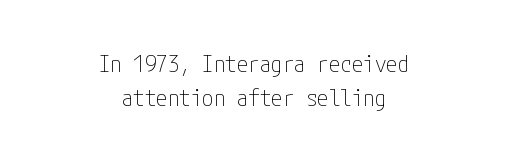
The image shows 23 px text type, upright; set centered, normal line spacing (1.49x), normal letter spacing, not underlined.
